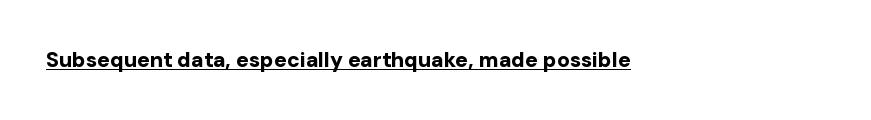
Emphasis is given by a line drawn under the lettering. Weight: bold. Honestly, the letter spacing is just normal — you wouldn't notice it. Is there any slant? The stems are plumb.
